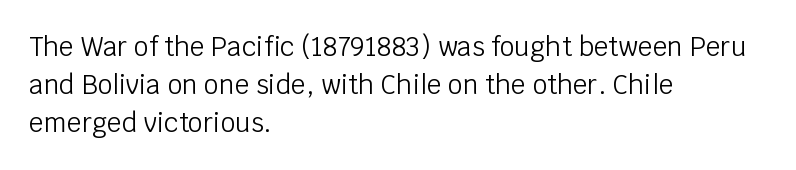
Q: Is the text bold? A: No.
Q: Is the text italic (slanted)? A: No, it is upright.
Q: Is the text underlined? A: No.
Q: How is the paragraph aligned? A: Left-aligned.
Q: Is the spacing between letters normal or unusually wide? A: Normal.
Q: Is the spacing between lines tight, normal or loose? A: Normal.
